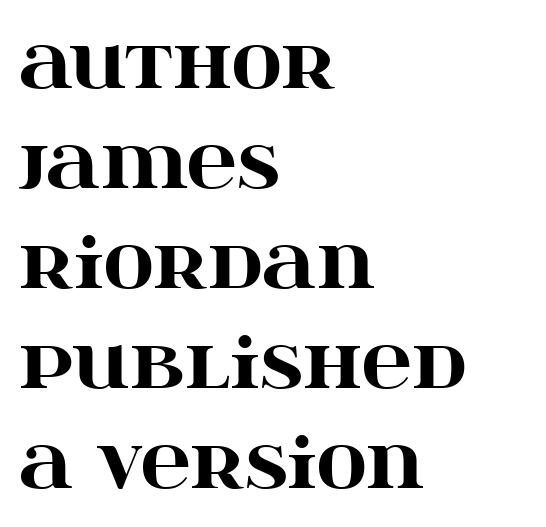
{"serif": "yes", "italic": "no", "bold": "yes", "weight": "heavy", "width": "wide", "stroke_contrast": "high", "x_height": "large", "monospaced": "no", "underline": "no", "align": "left", "line_spacing": "normal", "line_spacing_ratio": 1.45, "letter_spacing": "normal", "letter_spacing_em": 0.0, "glyph_px": 69}
